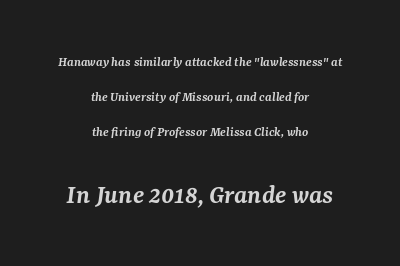
Q: Is the text bold? A: Semi-bold.
Q: Is the text italic (slanted)? A: Yes, it leans right by about 7 degrees.
Q: Is the typeface a serif or a sans-serif typeface? A: Serif.
Q: Is the text underlined? A: No.
Q: How is the paragraph aligned? A: Centered.
Q: Is the spacing between letters normal or unusually wide? A: Normal.
Q: Is the spacing between lines tight, normal or loose? A: Loose.
Q: Which block of text is set in a larger size, the first (top) or the second (bottom)? A: The second (bottom) one.
Q: Width (condensed, normal, or wide)? A: Normal.
Q: Stroke contrast? A: Medium.
Q: x-height? A: Medium.
Q: Monospaced? A: No.
